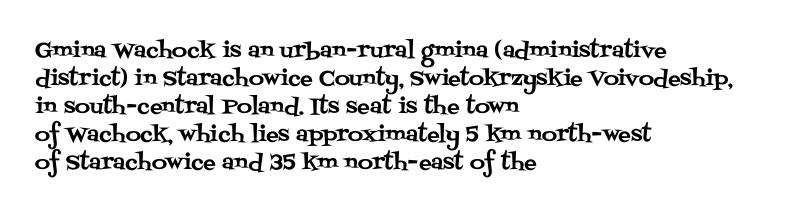
The image shows 21 px text type, upright; set left-aligned, normal line spacing (1.33x), normal letter spacing, not underlined.
